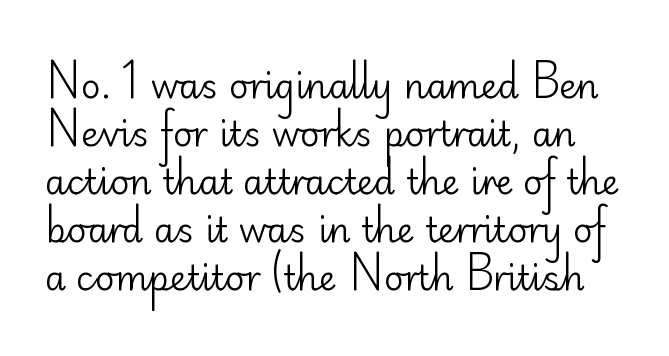
The image shows 34 px regular-weight sans-serif type, upright; set normal line spacing (1.41x), normal letter spacing, not underlined; low stroke contrast and a small x-height.
